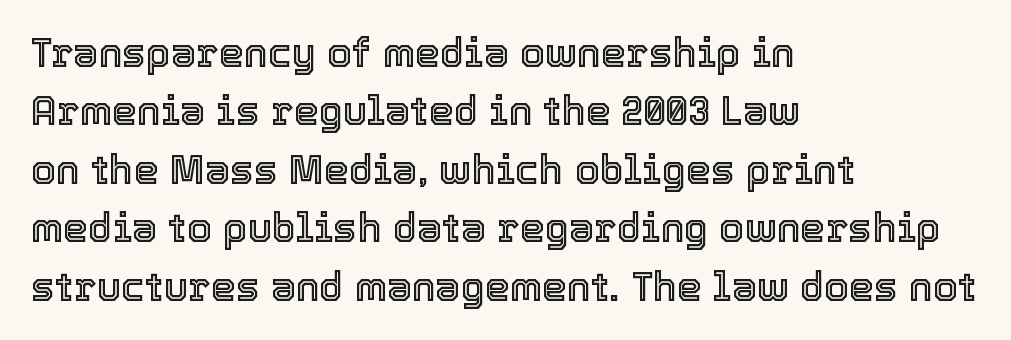
The image shows 40 px text type, upright; set left-aligned, normal line spacing (1.46x), normal letter spacing, not underlined; a medium x-height.
